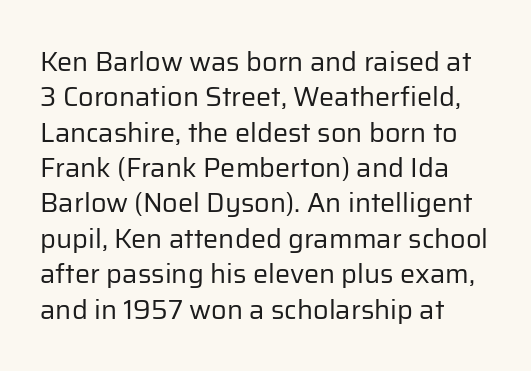
The image shows 27 px text type, upright; set left-aligned, normal line spacing (1.31x), normal letter spacing, not underlined.
